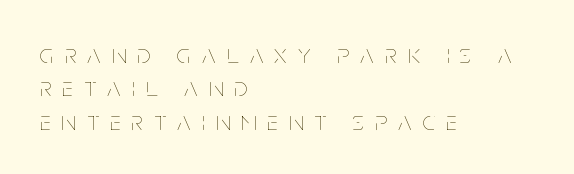
It's the straight-up-and-down kind of type. Each word looks stretched out because of the extra space between its letters. The passage shown is not bold in any degree. Type without underlining. Every row of glyphs begins at an identical x-position on the left.
